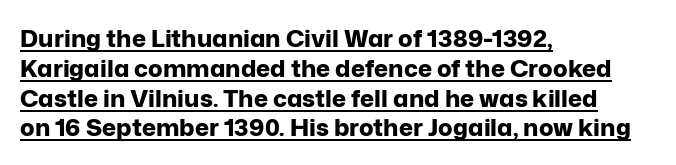
The image shows 24 px bold type, upright; set left-aligned, line spacing 1.24x, normal letter spacing, underlined.
